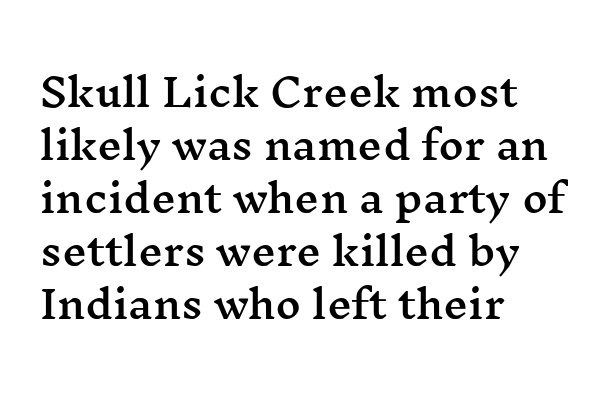
The image shows 39 px wide serif type, upright; set left-aligned, normal line spacing (1.36x), normal letter spacing, not underlined; medium stroke contrast and a medium x-height.
